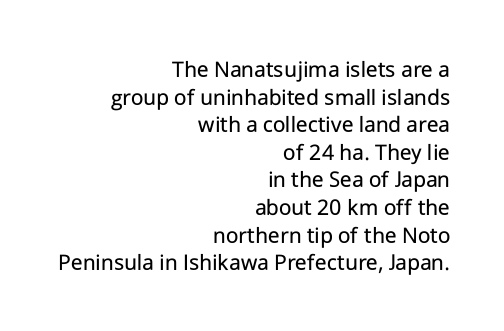
No word sits above an underline. Stems and bowls with no extra thickness — not bold. When letters stand straight like this, we call the style roman or upright. The passage shown stacks its lines with hardly any gap.
